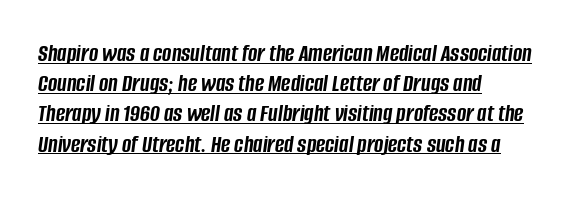
Q: Is the text bold? A: Yes.
Q: Is the text italic (slanted)? A: Yes, it leans right by about 8 degrees.
Q: Is the text underlined? A: Yes.
Q: How is the paragraph aligned? A: Left-aligned.
Q: Is the spacing between letters normal or unusually wide? A: Normal.
